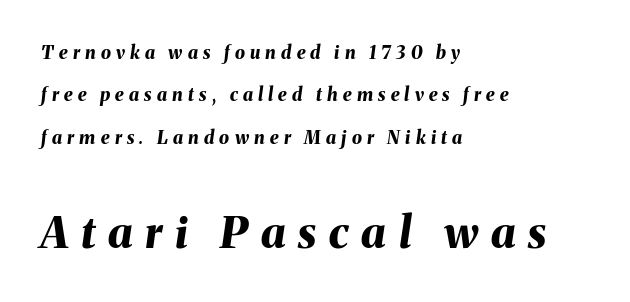
Q: Is the text bold? A: Yes.
Q: Is the text italic (slanted)? A: Yes, it leans right by about 8 degrees.
Q: Is the text underlined? A: No.
Q: How is the paragraph aligned? A: Left-aligned.
Q: Is the spacing between letters normal or unusually wide? A: Unusually wide.
Q: Is the spacing between lines tight, normal or loose? A: Loose.
Q: Which block of text is set in a larger size, the first (top) or the second (bottom)? A: The second (bottom) one.
Q: Width (condensed, normal, or wide)? A: Normal.
Q: Stroke contrast? A: Medium.
Q: x-height? A: Medium.
Q: Monospaced? A: No.
